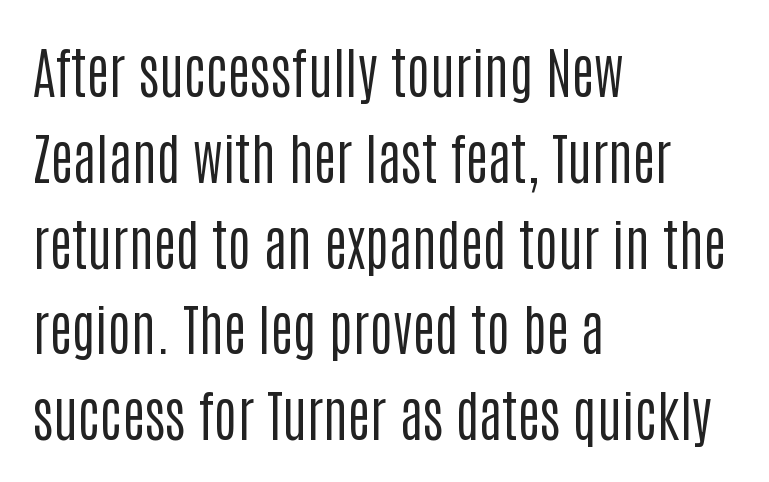
{"serif": "no", "italic": "no", "bold": "no", "weight": "regular", "width": "condensed", "stroke_contrast": "low", "x_height": "large", "monospaced": "no", "underline": "no", "align": "left", "line_spacing": "normal", "line_spacing_ratio": 1.56, "letter_spacing": "normal", "letter_spacing_em": 0.0, "glyph_px": 55}
